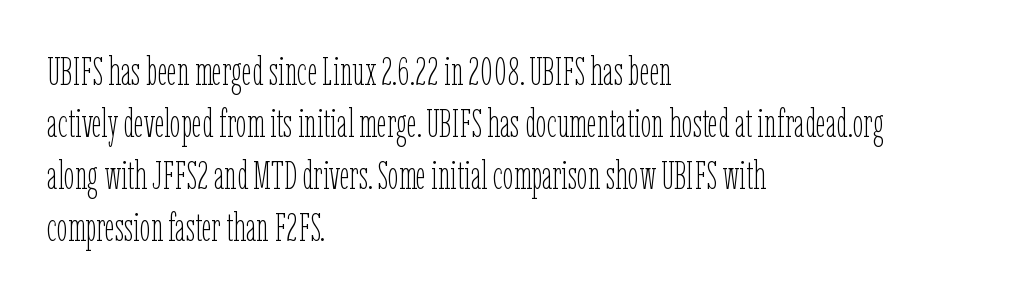
The image shows 39 px thin, condensed type, upright; set left-aligned, normal line spacing (1.33x), normal letter spacing, not underlined; low stroke contrast and a medium x-height.
